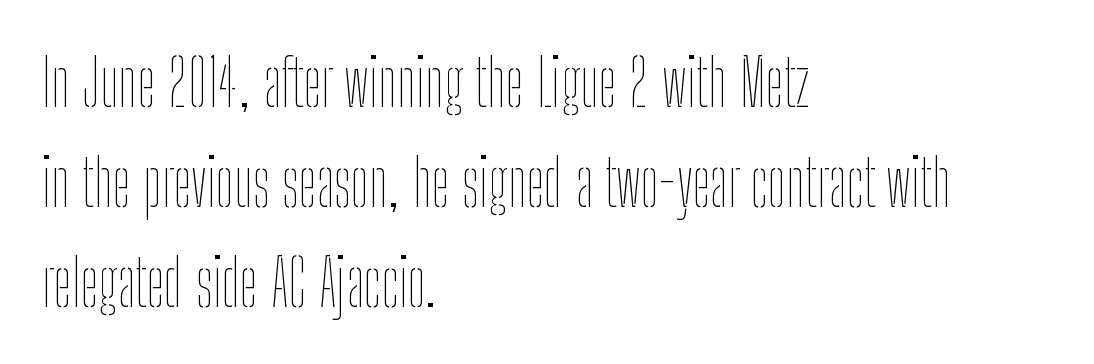
Q: Is the text bold? A: No.
Q: Is the text italic (slanted)? A: No, it is upright.
Q: Is the text underlined? A: No.
Q: How is the paragraph aligned? A: Left-aligned.
Q: Is the spacing between letters normal or unusually wide? A: Normal.
Q: Is the spacing between lines tight, normal or loose? A: Normal.
Q: Width (condensed, normal, or wide)? A: Condensed.
Q: Stroke contrast? A: Low.
Q: x-height? A: Medium.
Q: Monospaced? A: No.
